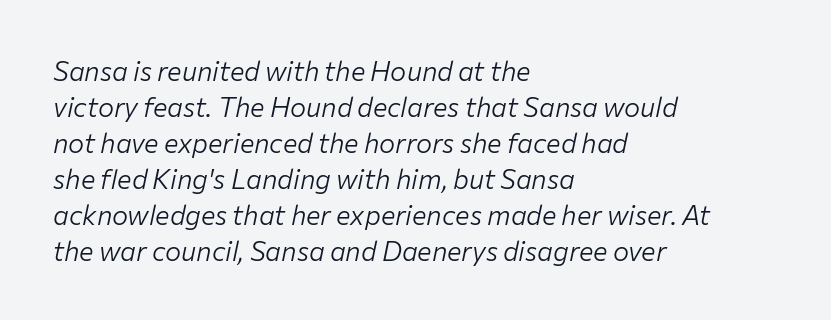
{"italic": "yes", "lean": "right", "slant_degrees": 12, "bold": "no", "underline": "no", "align": "left", "line_spacing": "normal", "line_spacing_ratio": 1.33, "letter_spacing": "normal", "letter_spacing_em": 0.0, "glyph_px": 27}
